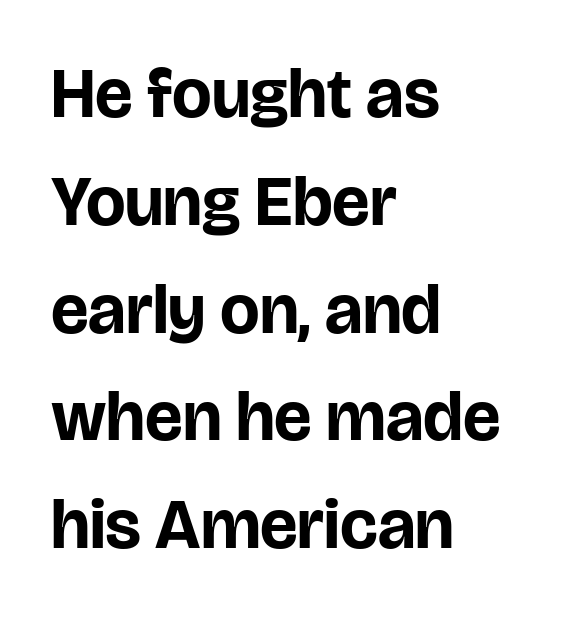
Q: Is the text bold? A: Yes.
Q: Is the text italic (slanted)? A: No, it is upright.
Q: Is the typeface a serif or a sans-serif typeface? A: Sans-serif.
Q: Is the text underlined? A: No.
Q: How is the paragraph aligned? A: Left-aligned.
Q: Is the spacing between letters normal or unusually wide? A: Normal.
Q: Is the spacing between lines tight, normal or loose? A: Normal.
Q: Width (condensed, normal, or wide)? A: Normal.
Q: Stroke contrast? A: Low.
Q: x-height? A: Large.
Q: Monospaced? A: No.
